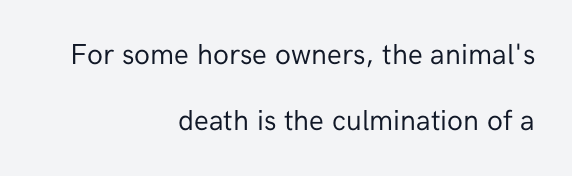
Q: Is the text bold? A: No.
Q: Is the text italic (slanted)? A: No, it is upright.
Q: Is the typeface a serif or a sans-serif typeface? A: Sans-serif.
Q: Is the text underlined? A: No.
Q: How is the paragraph aligned? A: Right-aligned.
Q: Is the spacing between letters normal or unusually wide? A: Normal.
Q: Is the spacing between lines tight, normal or loose? A: Loose.
Q: Width (condensed, normal, or wide)? A: Normal.
Q: Stroke contrast? A: Low.
Q: x-height? A: Medium.
Q: Monospaced? A: No.
